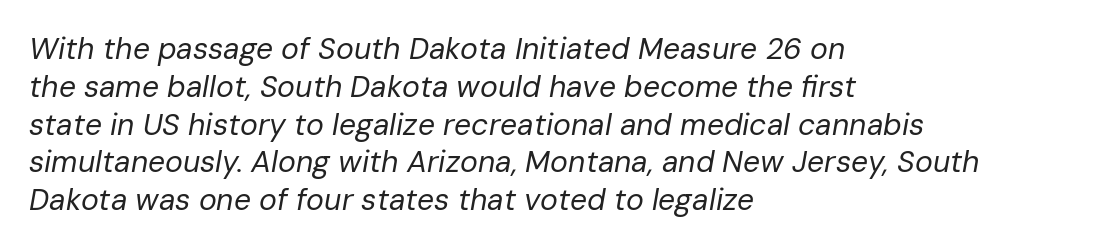
Q: Is the text bold? A: No.
Q: Is the text italic (slanted)? A: Yes, it leans right by about 10 degrees.
Q: Is the text underlined? A: No.
Q: How is the paragraph aligned? A: Left-aligned.
Q: Is the spacing between letters normal or unusually wide? A: Normal.
Q: Is the spacing between lines tight, normal or loose? A: Normal.
Q: Width (condensed, normal, or wide)? A: Normal.
Q: Stroke contrast? A: Low.
Q: x-height? A: Medium.
Q: Monospaced? A: No.
